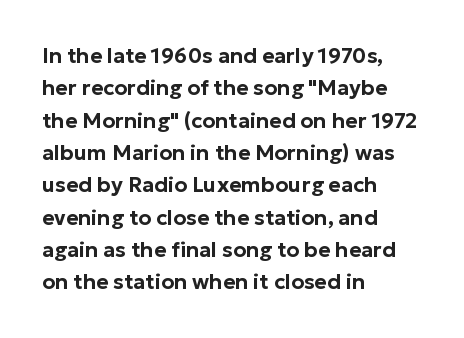
The image shows 21 px text type, upright; set left-aligned, normal line spacing (1.54x), normal letter spacing, not underlined.
